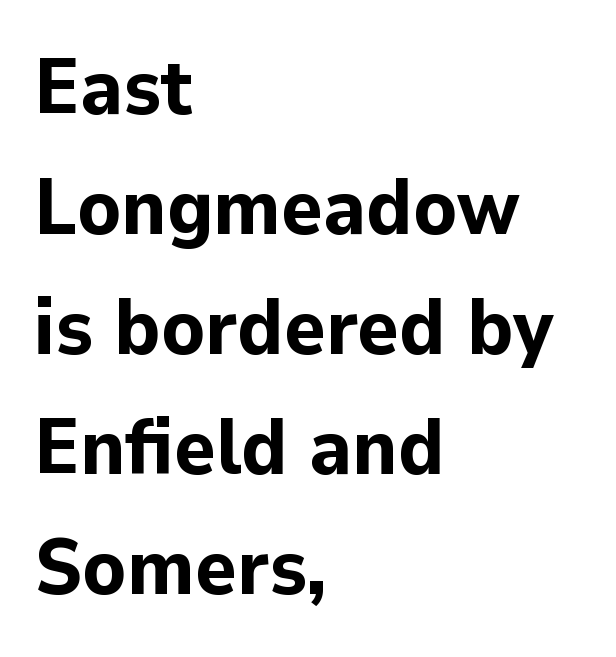
Ordinary non-slanted type is in use. The rendering anchors every line to the left-hand side. The baseline area is clear. The typesetting leans heavy: a genuine bold.
